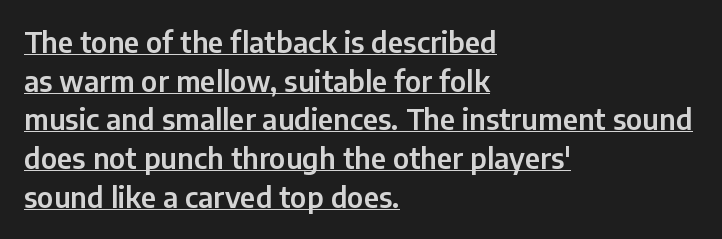
{"serif": "no", "italic": "no", "width": "normal", "stroke_contrast": "low", "x_height": "medium", "monospaced": "no", "underline": "yes", "align": "left", "line_spacing": "normal", "line_spacing_ratio": 1.38, "letter_spacing": "normal", "letter_spacing_em": 0.0, "glyph_px": 28}
